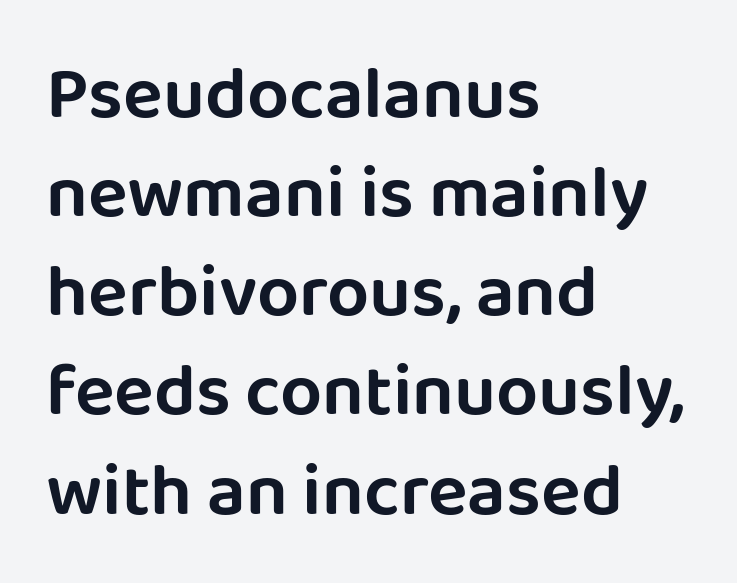
This sample uses an upright cut, with every glyph sitting square on the baseline. The letters advance in unequal steps, a hallmark of proportional type. Serif or sans? Sans — the stroke terminals are bare. The space directly below the letters is spotless. Leftover space on each line is placed entirely after the last word.
